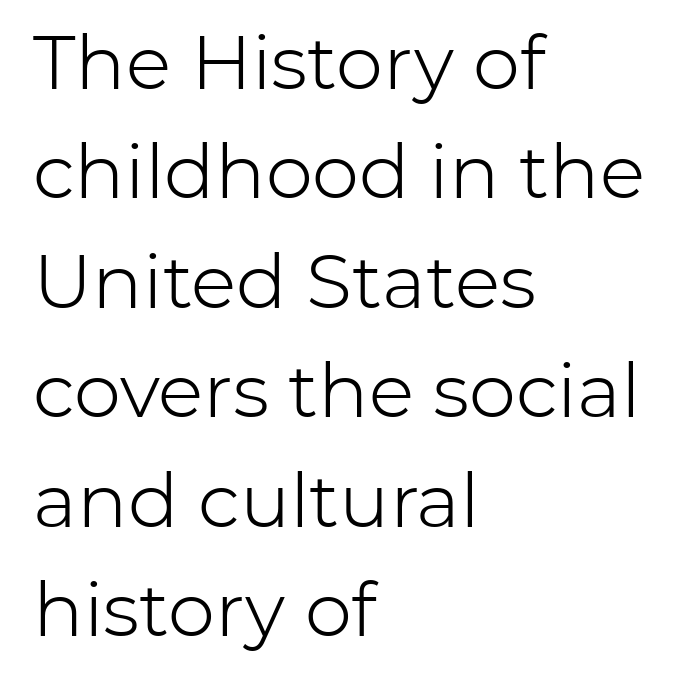
The image shows 75 px light sans-serif type, upright; set left-aligned, normal line spacing (1.46x), normal letter spacing, not underlined; low stroke contrast and a medium x-height.
